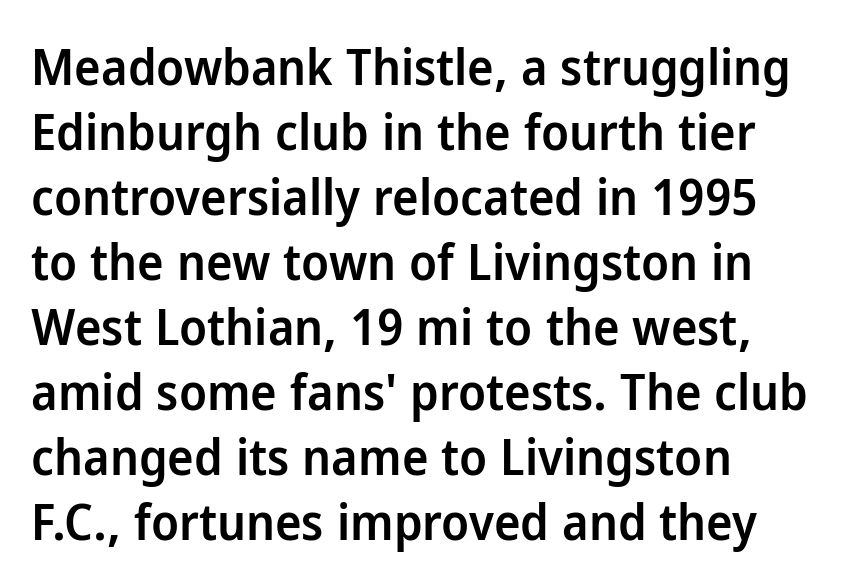
Layout note: lines flush left. There is no visible air inserted between adjacent glyphs. Ascenders rise straight up at ninety degrees. I'd describe the lettering as semibold — firm but not a full bold.
